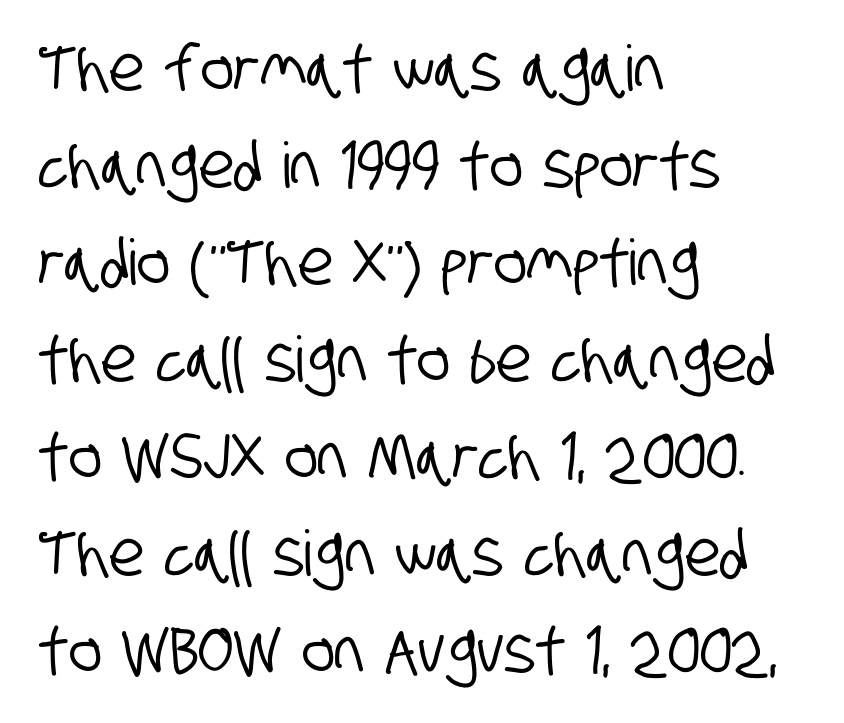
The image shows 63 px condensed sans-serif type; set left-aligned, normal line spacing (1.54x), normal letter spacing, not underlined; low stroke contrast and a large x-height.
